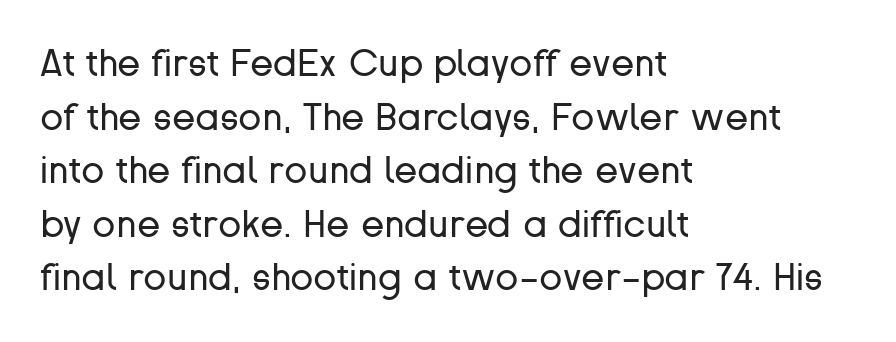
{"serif": "no", "italic": "no", "bold": "no", "weight": "regular", "width": "normal", "stroke_contrast": "low", "x_height": "medium", "monospaced": "no", "underline": "no", "align": "left", "line_spacing": "normal", "line_spacing_ratio": 1.41, "letter_spacing": "normal", "letter_spacing_em": 0.0, "glyph_px": 38}
